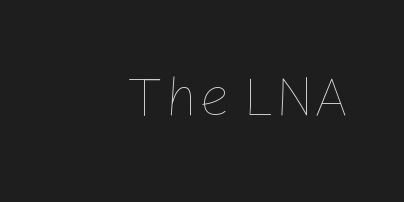
The image shows 56 px thin type, upright; set normal letter spacing, not underlined; low stroke contrast and a medium x-height.
